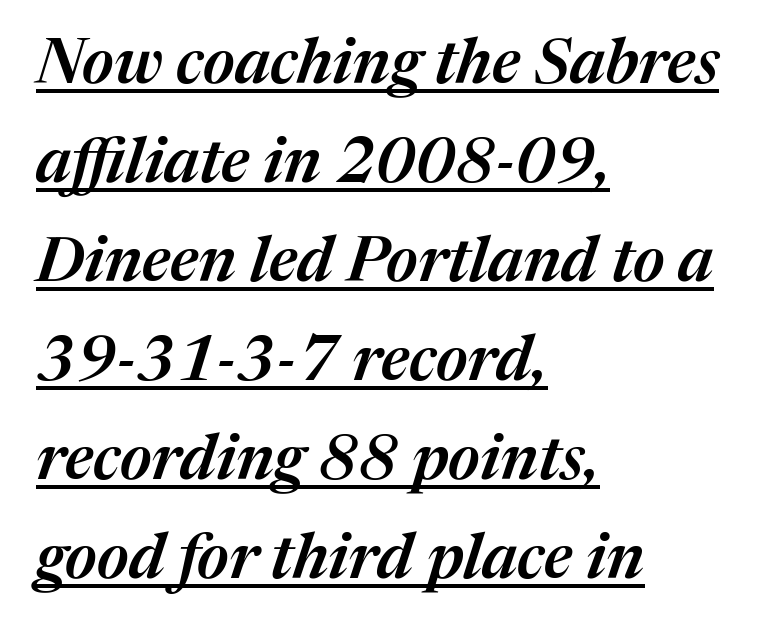
The rows are spaced the way most documents space them. Varying glyph widths throughout — classic text-font behaviour. The passage shown is underscored from start to finish. The passage shown is semibold, sitting just below true bold.
